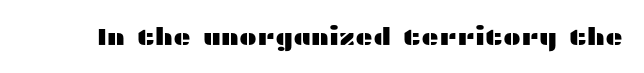
Observe the ordinary spacing: letters are neighbours, not strangers. Underline: absent. Rendered with straight, roman letterforms.
